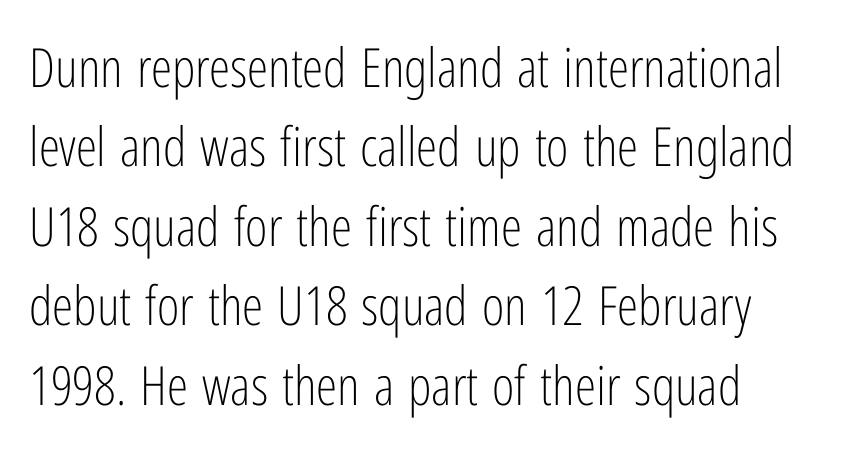
Q: Is the text bold? A: No.
Q: Is the text italic (slanted)? A: No, it is upright.
Q: Is the typeface a serif or a sans-serif typeface? A: Sans-serif.
Q: Is the text underlined? A: No.
Q: How is the paragraph aligned? A: Left-aligned.
Q: Is the spacing between letters normal or unusually wide? A: Normal.
Q: Is the spacing between lines tight, normal or loose? A: Normal.
Q: Width (condensed, normal, or wide)? A: Condensed.
Q: Stroke contrast? A: Low.
Q: x-height? A: Medium.
Q: Monospaced? A: No.
